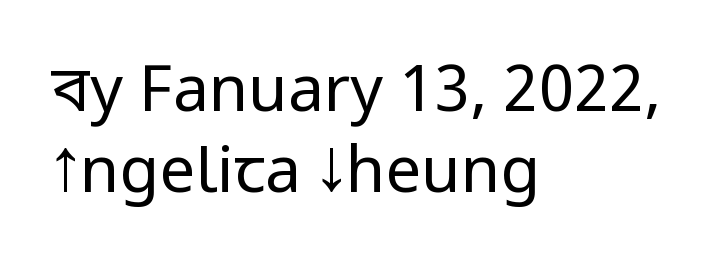
{"serif": "no", "italic": "no", "bold": "no", "weight": "regular", "width": "condensed", "stroke_contrast": "low", "x_height": "large", "monospaced": "no", "underline": "no", "align": "left", "line_spacing": "normal", "line_spacing_ratio": 1.26, "letter_spacing": "normal", "letter_spacing_em": 0.0, "glyph_px": 64}
